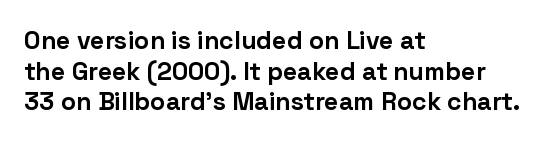
The image shows 25 px bold type, upright; set left-aligned, line spacing 1.23x, normal letter spacing, not underlined.
